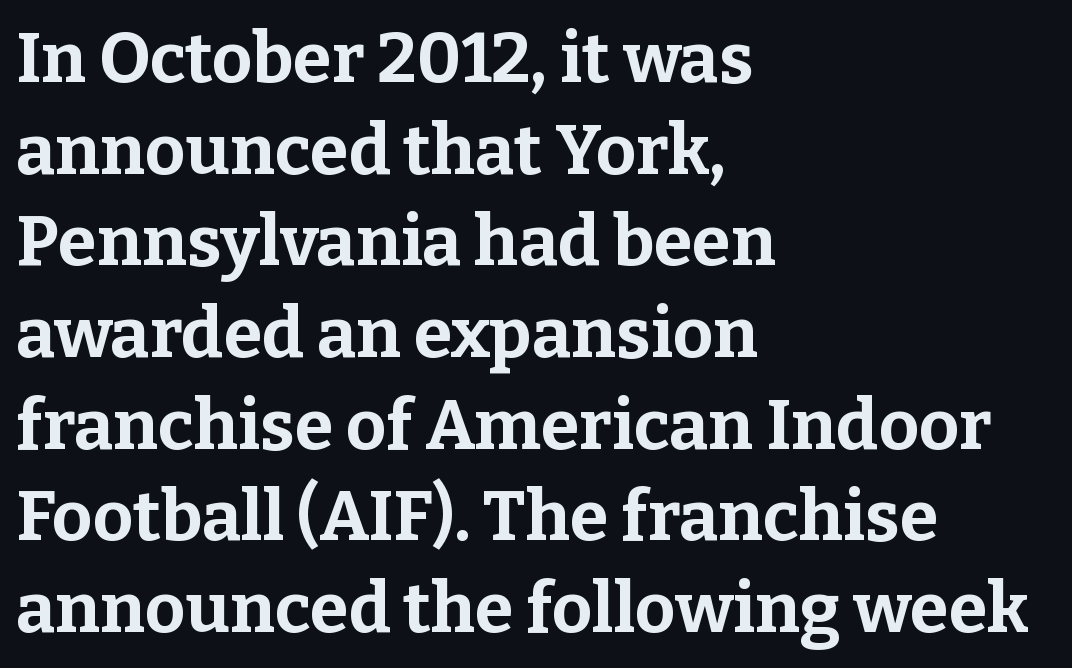
Q: Is the text bold? A: Yes.
Q: Is the text italic (slanted)? A: No, it is upright.
Q: Is the typeface a serif or a sans-serif typeface? A: Serif.
Q: Is the text underlined? A: No.
Q: How is the paragraph aligned? A: Left-aligned.
Q: Is the spacing between letters normal or unusually wide? A: Normal.
Q: Is the spacing between lines tight, normal or loose? A: Normal.
Q: Width (condensed, normal, or wide)? A: Normal.
Q: Stroke contrast? A: Low.
Q: x-height? A: Medium.
Q: Monospaced? A: No.
